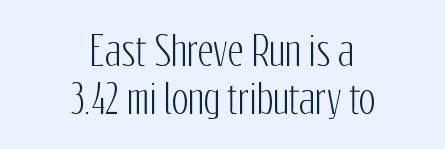
Q: Is the text italic (slanted)? A: No, it is upright.
Q: Is the typeface a serif or a sans-serif typeface? A: Sans-serif.
Q: Is the text underlined? A: No.
Q: How is the paragraph aligned? A: Centered.
Q: Is the spacing between letters normal or unusually wide? A: Normal.
Q: Width (condensed, normal, or wide)? A: Condensed.
Q: Stroke contrast? A: Low.
Q: x-height? A: Medium.
Q: Monospaced? A: No.
